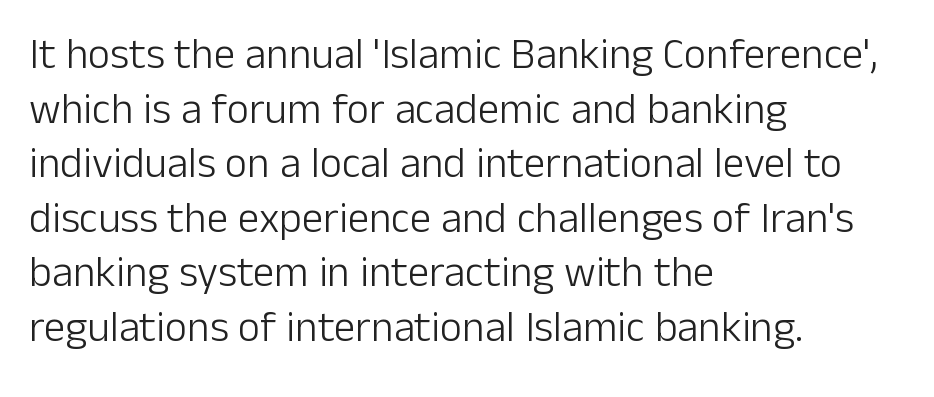
The image shows 43 px light sans-serif type, upright; set left-aligned, normal line spacing (1.27x), normal letter spacing, not underlined; low stroke contrast and a medium x-height.
